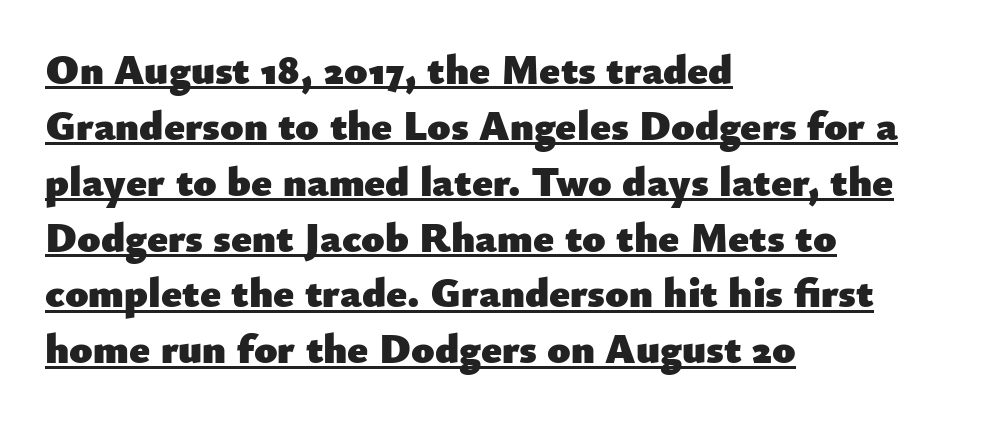
Q: Is the text bold? A: Yes.
Q: Is the text italic (slanted)? A: No, it is upright.
Q: Is the typeface a serif or a sans-serif typeface? A: Sans-serif.
Q: Is the text underlined? A: Yes.
Q: How is the paragraph aligned? A: Left-aligned.
Q: Is the spacing between letters normal or unusually wide? A: Normal.
Q: Is the spacing between lines tight, normal or loose? A: Normal.
Q: Width (condensed, normal, or wide)? A: Normal.
Q: Stroke contrast? A: Low.
Q: x-height? A: Small.
Q: Monospaced? A: No.
